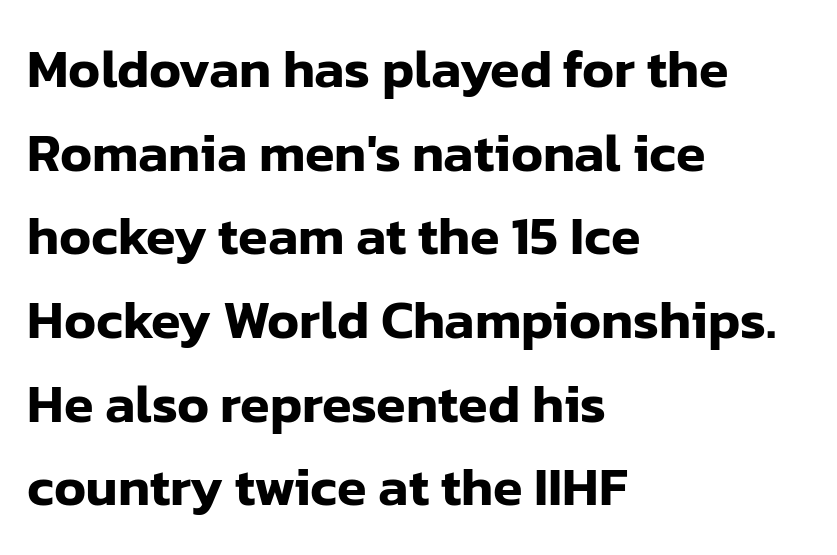
Q: Is the text italic (slanted)? A: No, it is upright.
Q: Is the typeface a serif or a sans-serif typeface? A: Sans-serif.
Q: Is the text underlined? A: No.
Q: How is the paragraph aligned? A: Left-aligned.
Q: Is the spacing between letters normal or unusually wide? A: Normal.
Q: Is the spacing between lines tight, normal or loose? A: Normal.
Q: Width (condensed, normal, or wide)? A: Normal.
Q: Stroke contrast? A: Low.
Q: x-height? A: Medium.
Q: Monospaced? A: No.
